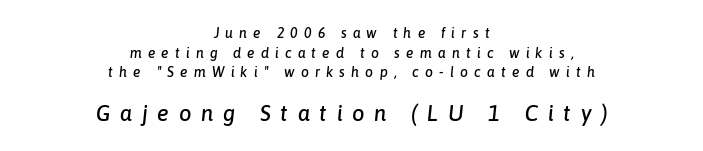
The image shows 22 px text type, italic (leaning right); set centered, normal line spacing (1.4x), unusually wide letter spacing (+0.44 em), not underlined; the second (bottom) block is 1.57x larger.
